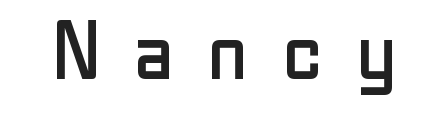
To sum up the face: it is a sans, with no serifs. The tracking reads as deliberately expanded to a designer's eye. Is this a heavy cut? Hardly; it is regular or lighter. Every stem runs plumb, perpendicular to the baseline.
